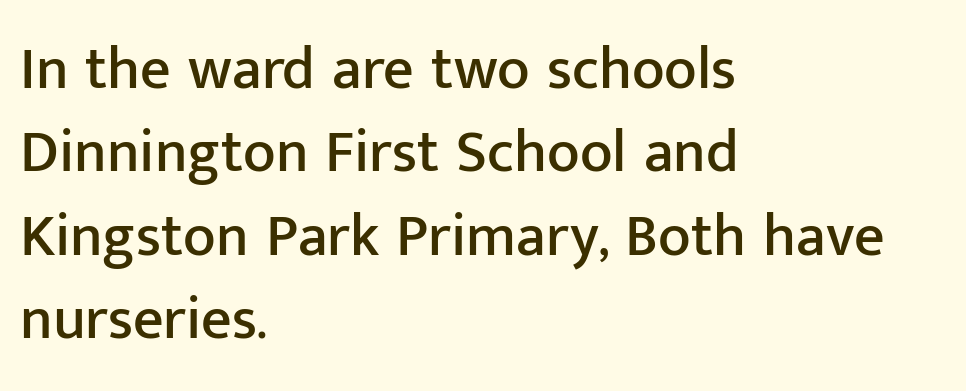
Compared with a centered layout, this one pins lines to the left instead. Rows of type keep a routine distance in the vertical direction. Classification — sans serif. Think of a printed novel: that variable character pitch is what you see here. The horizontal fit of the characters is conventional and even. Italic: no, the glyphs are upright roman.
